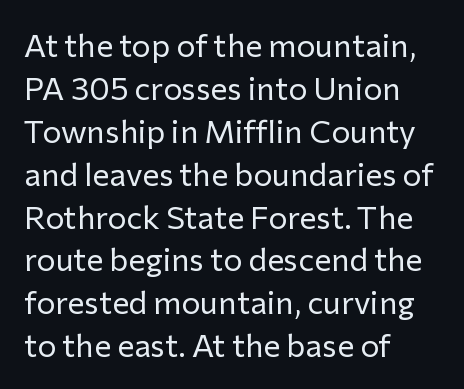
Are there feet on the stems? There aren't — it's a sans. How would I describe the line gaps? Plain and ordinary. This sample uses an upright cut, with every glyph sitting square on the baseline. Does extra space separate the letters? No, they use regular spacing. This sample has the flowing, uneven cadence of proportional lettering.
